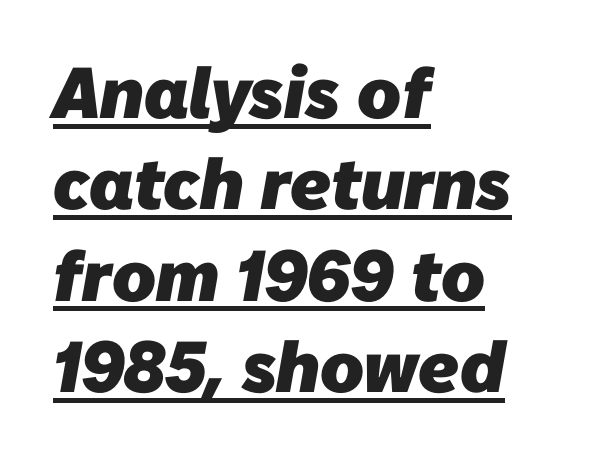
The image shows 72 px heavy sans-serif type; set left-aligned, normal line spacing (1.27x), normal letter spacing, underlined; low stroke contrast and a medium x-height.
